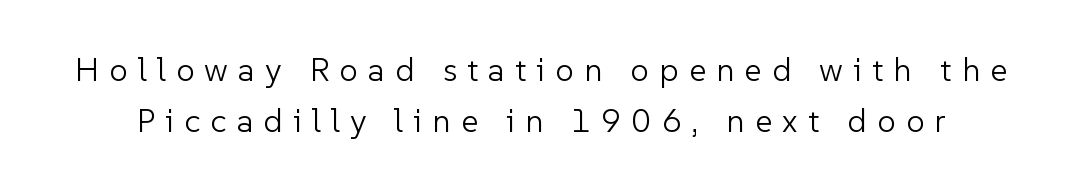
The image shows 33 px light sans-serif type, upright; set normal line spacing (1.54x), unusually wide letter spacing (+0.31 em), not underlined; low stroke contrast and a medium x-height.
